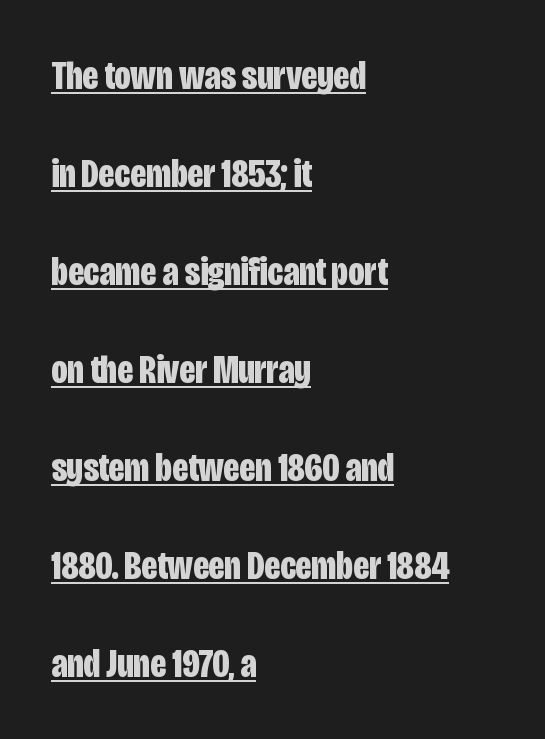
The passage shown is emphatically bold. Each line of the rendering has a horizontal stroke beneath the glyphs. Are there feet on the stems? There aren't — it's a sans. These lines keep a tight, regular rhythm from letter to letter.
